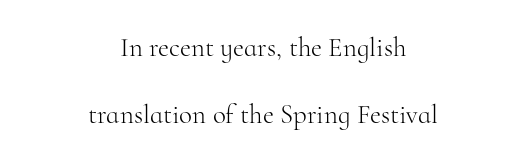
Q: Is the text bold? A: No.
Q: Is the text italic (slanted)? A: No, it is upright.
Q: Is the text underlined? A: No.
Q: How is the paragraph aligned? A: Centered.
Q: Is the spacing between letters normal or unusually wide? A: Normal.
Q: Is the spacing between lines tight, normal or loose? A: Loose.
